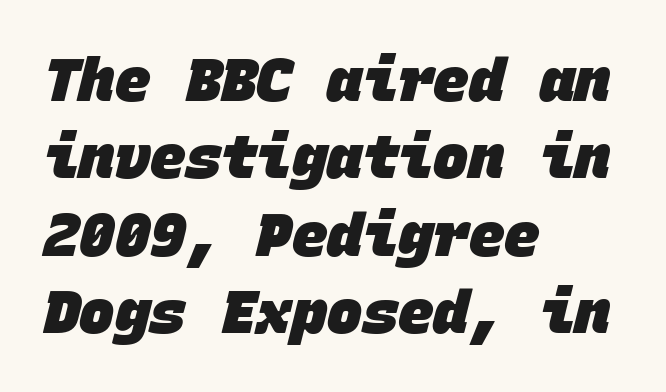
One-word summary of the alignment: left. The string is rendered with underlining switched off. Tracking here is standard; glyphs follow each other at the usual distance. The characters look thick and weighty, a clear bold. Looks like terminal output: every glyph gets an equal slot.
